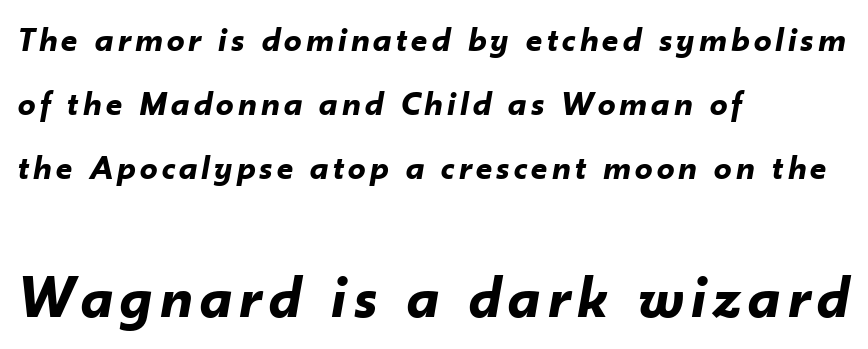
The image shows 61 px bold type, italic (leaning right); set left-aligned, line spacing 1.83x, not underlined; the second (bottom) block is 1.74x larger; low stroke contrast and a small x-height.
